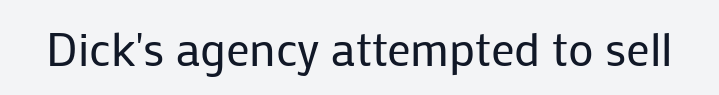
{"serif": "no", "italic": "no", "bold": "no", "weight": "regular", "width": "normal", "stroke_contrast": "low", "x_height": "medium", "monospaced": "no", "underline": "no", "letter_spacing": "normal", "letter_spacing_em": 0.0, "glyph_px": 47}
